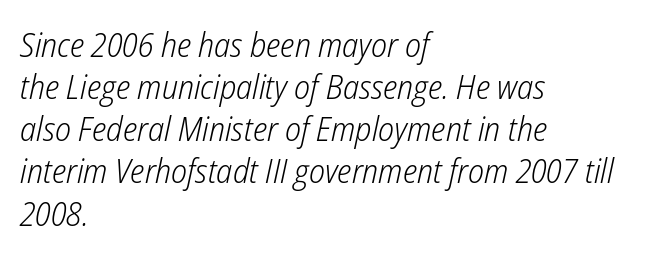
The image shows 34 px light, condensed type, italic (leaning right); set left-aligned, line spacing 1.24x, normal letter spacing, not underlined; low stroke contrast and a medium x-height.
